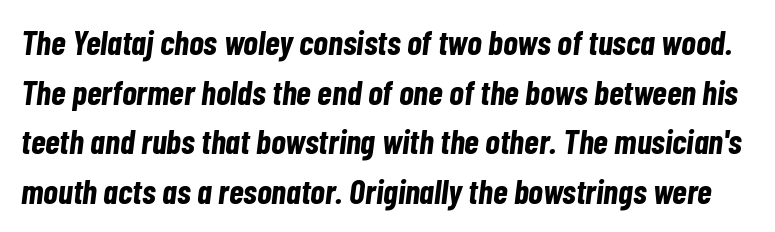
The image shows 34 px bold, condensed type, italic (leaning right); set normal line spacing (1.46x), normal letter spacing, not underlined; low stroke contrast and a medium x-height.
